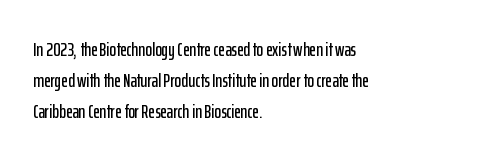
The image shows 20 px text type, upright; set left-aligned, normal line spacing (1.56x), normal letter spacing, not underlined.
